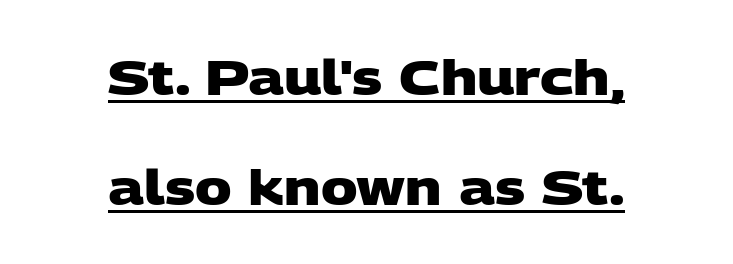
{"serif": "no", "bold": "yes", "weight": "heavy", "width": "wide", "stroke_contrast": "low", "x_height": "large", "monospaced": "no", "underline": "yes", "align": "center", "line_spacing": "loose", "line_spacing_ratio": 2.24, "letter_spacing": "normal", "letter_spacing_em": 0.0, "glyph_px": 49}
